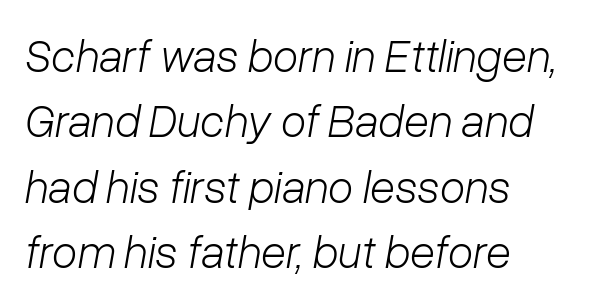
{"italic": "yes", "lean": "right", "slant_degrees": 10, "bold": "no", "weight": "light", "width": "normal", "stroke_contrast": "low", "x_height": "medium", "monospaced": "no", "underline": "no", "align": "left", "line_spacing": "normal", "line_spacing_ratio": 1.42, "letter_spacing": "normal", "letter_spacing_em": 0.0, "glyph_px": 46}
